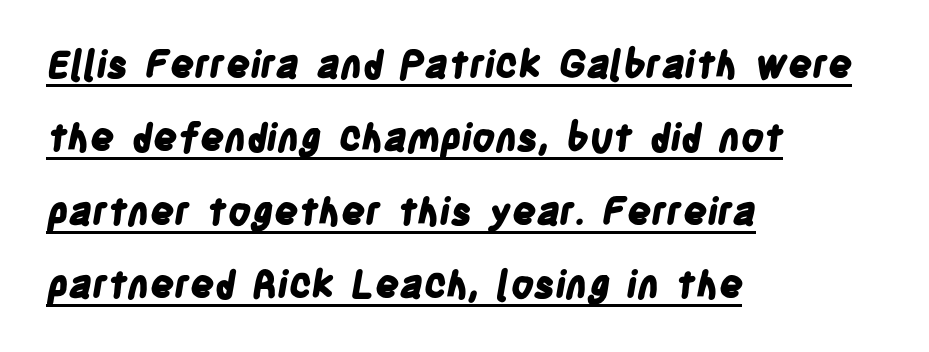
The image shows 38 px bold, condensed sans-serif type; set left-aligned, loose line spacing (1.93x), normal letter spacing, underlined; low stroke contrast and a large x-height.
